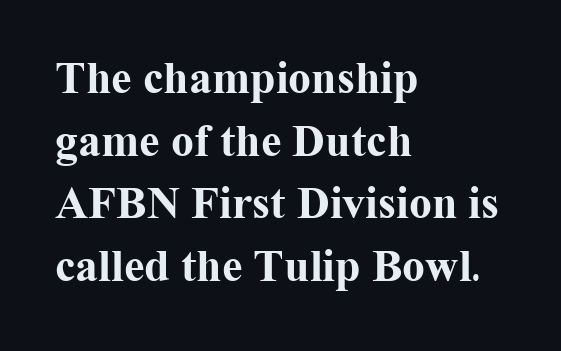
{"serif": "yes", "italic": "no", "bold": "yes", "weight": "bold", "width": "normal", "stroke_contrast": "medium", "x_height": "medium", "monospaced": "no", "underline": "no", "align": "left", "line_spacing": "normal", "line_spacing_ratio": 1.36, "letter_spacing": "normal", "letter_spacing_em": 0.0, "glyph_px": 46}
